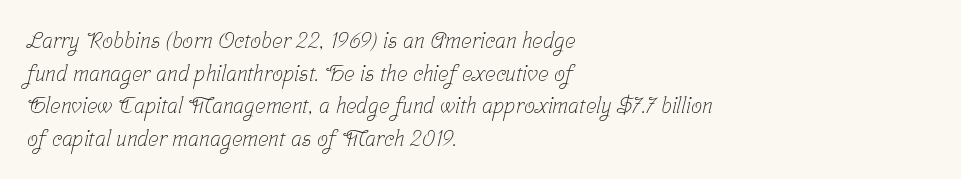
Q: Is the text bold? A: No.
Q: Is the text underlined? A: No.
Q: How is the paragraph aligned? A: Left-aligned.
Q: Is the spacing between letters normal or unusually wide? A: Normal.
Q: Is the spacing between lines tight, normal or loose? A: Normal.
